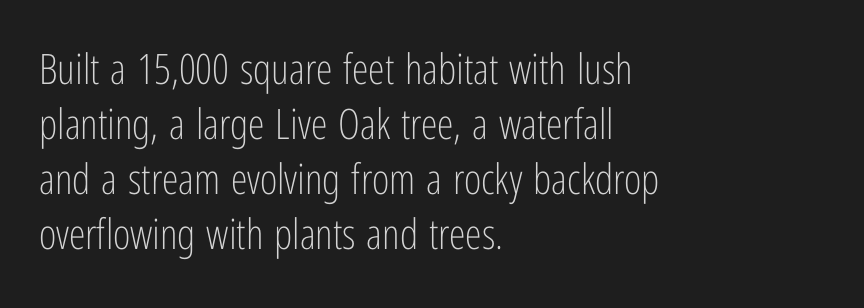
{"serif": "no", "italic": "no", "bold": "no", "weight": "light", "width": "condensed", "stroke_contrast": "low", "x_height": "medium", "monospaced": "no", "underline": "no", "align": "left", "line_spacing": "normal", "line_spacing_ratio": 1.31, "letter_spacing": "normal", "letter_spacing_em": 0.0, "glyph_px": 42}
